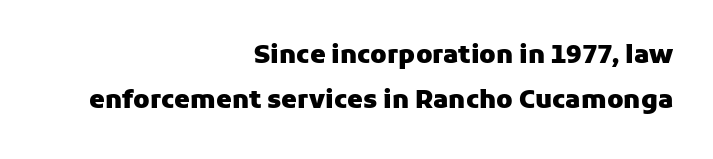
Q: Is the text bold? A: Yes.
Q: Is the text italic (slanted)? A: No, it is upright.
Q: Is the text underlined? A: No.
Q: How is the paragraph aligned? A: Right-aligned.
Q: Is the spacing between letters normal or unusually wide? A: Normal.
